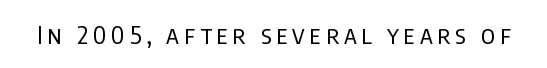
{"italic": "no", "bold": "no", "underline": "no", "letter_spacing": "wide", "letter_spacing_em": 0.2, "glyph_px": 25}
